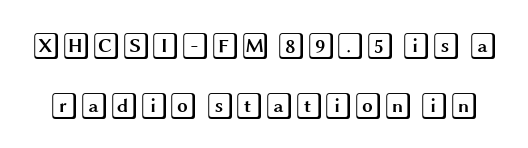
{"italic": "no", "underline": "no", "line_spacing": "loose", "line_spacing_ratio": 2.21, "letter_spacing": "normal", "letter_spacing_em": 0.0, "glyph_px": 27}
